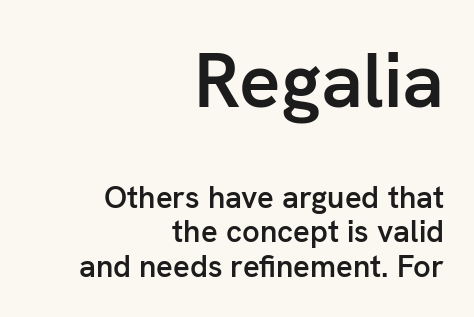
Q: Is the text bold? A: Semi-bold.
Q: Is the text italic (slanted)? A: No, it is upright.
Q: Is the typeface a serif or a sans-serif typeface? A: Sans-serif.
Q: Is the text underlined? A: No.
Q: How is the paragraph aligned? A: Right-aligned.
Q: Is the spacing between letters normal or unusually wide? A: Normal.
Q: Is the spacing between lines tight, normal or loose? A: Tight.
Q: Which block of text is set in a larger size, the first (top) or the second (bottom)? A: The first (top) one.
Q: Width (condensed, normal, or wide)? A: Normal.
Q: Stroke contrast? A: Low.
Q: x-height? A: Medium.
Q: Monospaced? A: No.
